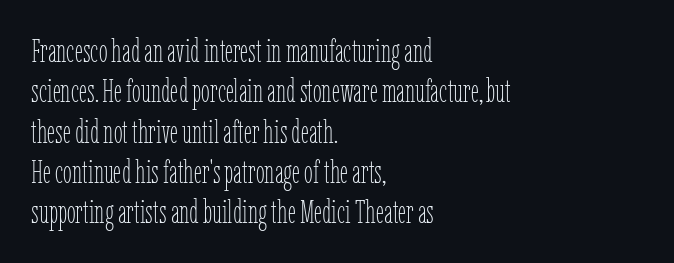
Is the type heavy? It reads as light-to-regular instead. Looks like regular typesetting: each glyph gets only the width it needs. The paragraph has a hard left edge and a soft right edge. Underline: absent.
